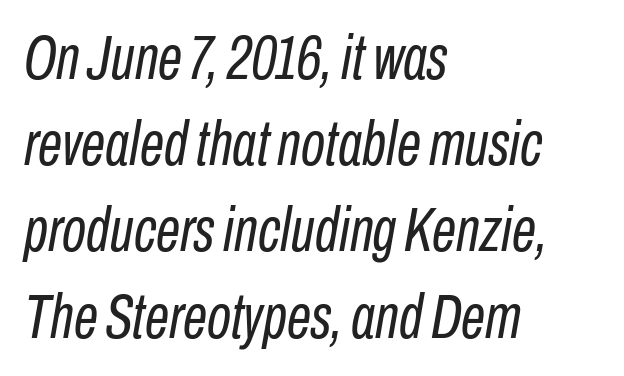
The image shows 62 px regular-weight, condensed type, italic (leaning right); set left-aligned, normal line spacing (1.39x), normal letter spacing, not underlined; low stroke contrast and a medium x-height.
